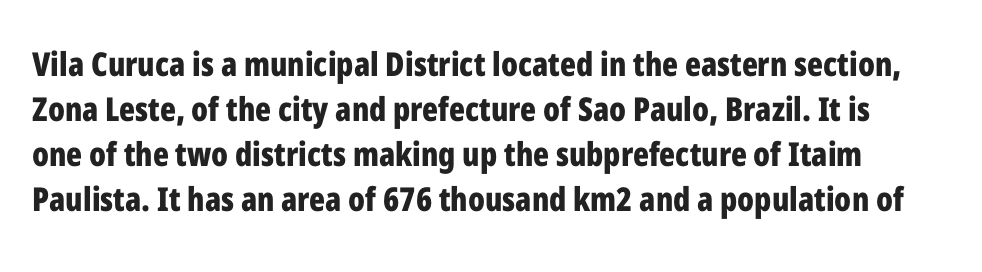
The image shows 33 px bold, condensed sans-serif type, upright; set normal line spacing (1.36x), normal letter spacing, not underlined; low stroke contrast and a medium x-height.
